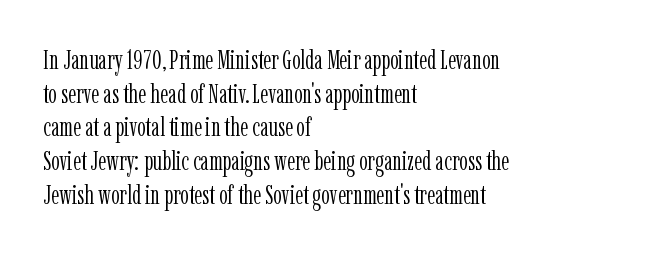
Whoever set this chose a conventional vertical rhythm. Each stroke keeps to a modest, everyday thickness or less. Is there any slant? The stems are plumb. Any mark beneath the type? The region is blank. Horizontal alignment here is leftward, the default for most running prose.
